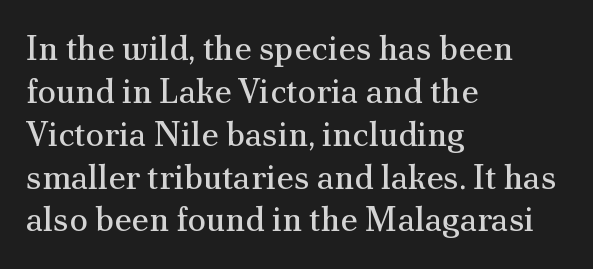
Beneath every word, the page is bare. Leading: standard. The font sits on the lighter half of the weight spectrum, regular included. Is there any slant? The stems are plumb. Here the designer chose a conventional face with non-uniform glyph widths.
